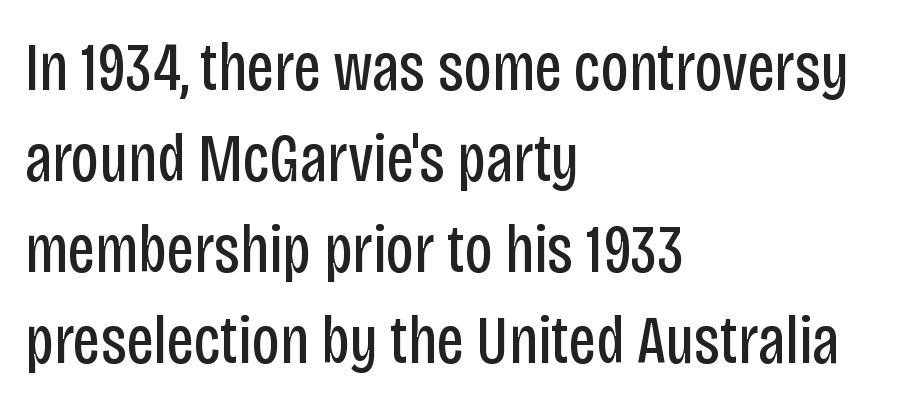
Q: Is the text bold? A: No.
Q: Is the text italic (slanted)? A: No, it is upright.
Q: Is the typeface a serif or a sans-serif typeface? A: Sans-serif.
Q: Is the text underlined? A: No.
Q: How is the paragraph aligned? A: Left-aligned.
Q: Is the spacing between letters normal or unusually wide? A: Normal.
Q: Is the spacing between lines tight, normal or loose? A: Normal.
Q: Width (condensed, normal, or wide)? A: Condensed.
Q: Stroke contrast? A: Low.
Q: x-height? A: Large.
Q: Monospaced? A: No.
